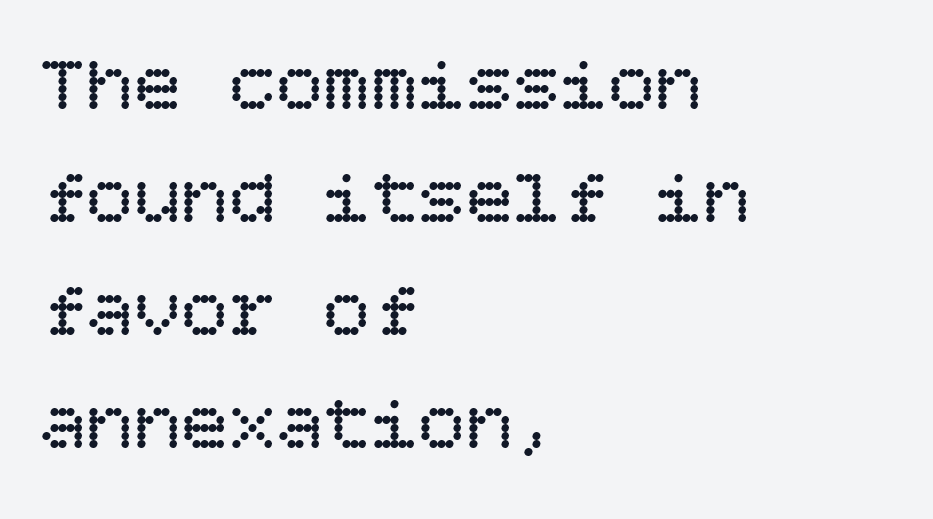
Q: Is the text bold? A: No.
Q: Is the text italic (slanted)? A: No, it is upright.
Q: Is the text underlined? A: No.
Q: How is the paragraph aligned? A: Left-aligned.
Q: Is the spacing between letters normal or unusually wide? A: Normal.
Q: Is the spacing between lines tight, normal or loose? A: Normal.
Q: Width (condensed, normal, or wide)? A: Normal.
Q: Stroke contrast? A: Low.
Q: x-height? A: Large.
